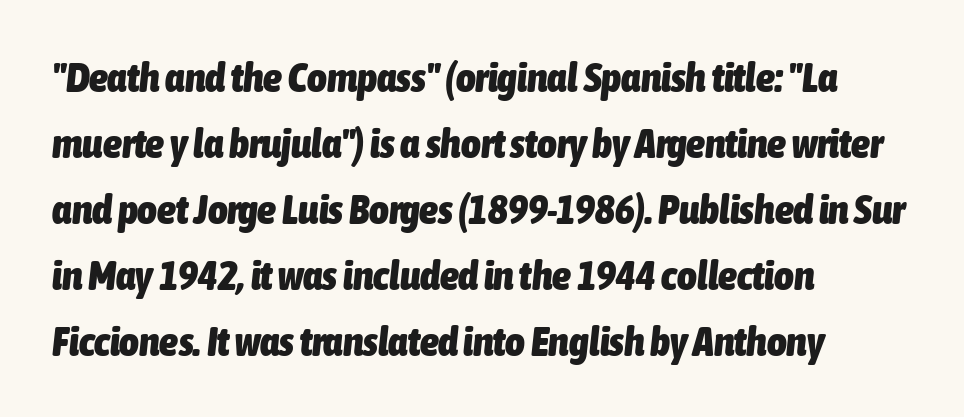
The image shows 42 px heavy, condensed type, italic (leaning right); set left-aligned, normal line spacing (1.57x), normal letter spacing, not underlined; low stroke contrast and a medium x-height.
